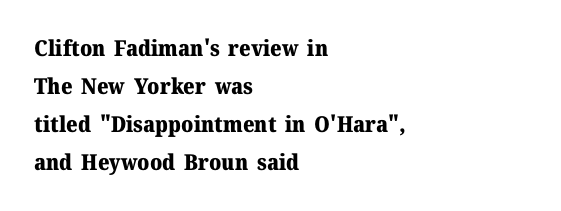
Underline: absent. Chunky letters — that's bold for sure. In terms of letterspacing, this is plain default setting. Does the lettering tilt? It doesn't — this is upright. The rag falls on the right side of this text block.
